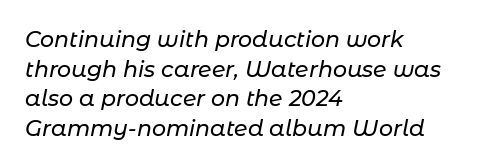
The image shows 22 px text type, italic (leaning right); set left-aligned, normal line spacing (1.35x), normal letter spacing, not underlined.
